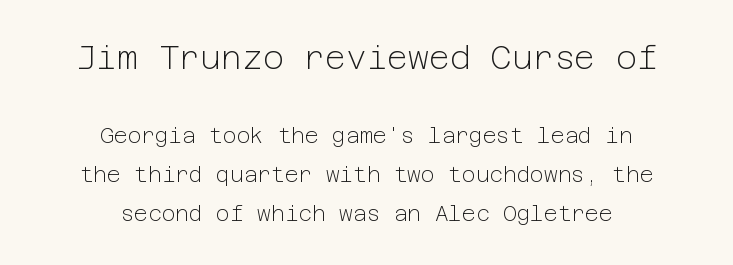
Q: Is the text bold? A: No.
Q: Is the text italic (slanted)? A: No, it is upright.
Q: Is the typeface a serif or a sans-serif typeface? A: Sans-serif.
Q: Is the text underlined? A: No.
Q: How is the paragraph aligned? A: Centered.
Q: Is the spacing between letters normal or unusually wide? A: Normal.
Q: Which block of text is set in a larger size, the first (top) or the second (bottom)? A: The first (top) one.
Q: Width (condensed, normal, or wide)? A: Normal.
Q: Stroke contrast? A: Low.
Q: x-height? A: Medium.
